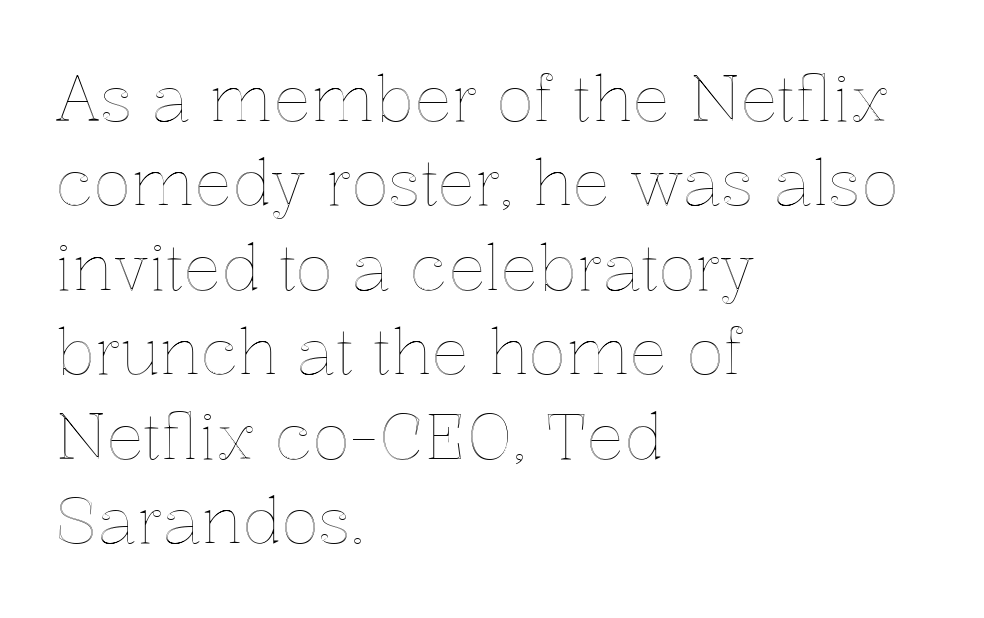
Q: Is the text italic (slanted)? A: No, it is upright.
Q: Is the text underlined? A: No.
Q: How is the paragraph aligned? A: Left-aligned.
Q: Is the spacing between letters normal or unusually wide? A: Normal.
Q: Is the spacing between lines tight, normal or loose? A: Normal.
Q: Width (condensed, normal, or wide)? A: Normal.
Q: x-height? A: Medium.
Q: Monospaced? A: No.
